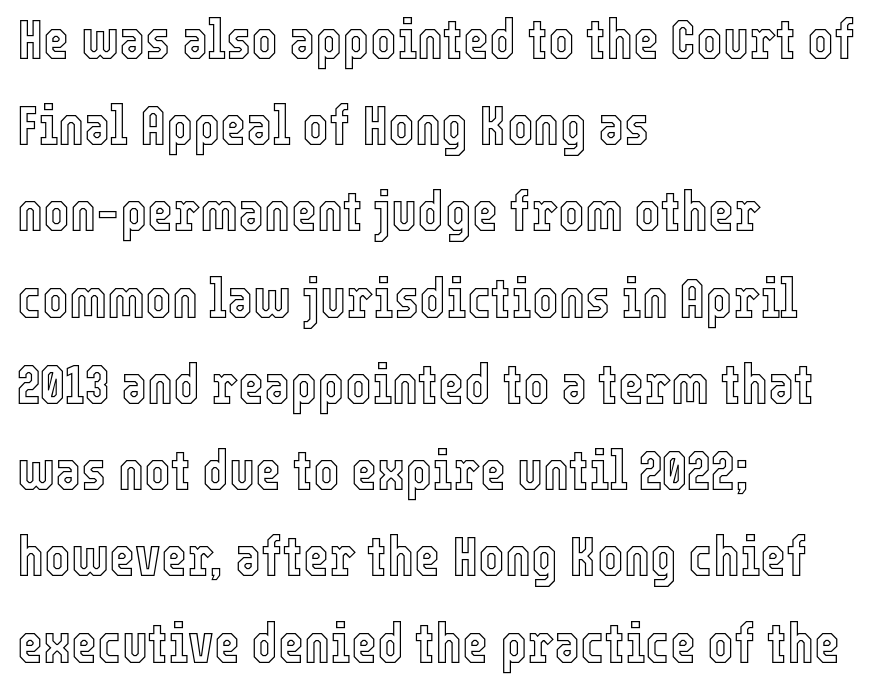
Q: Is the text italic (slanted)? A: No, it is upright.
Q: Is the text underlined? A: No.
Q: How is the paragraph aligned? A: Left-aligned.
Q: Is the spacing between letters normal or unusually wide? A: Normal.
Q: Is the spacing between lines tight, normal or loose? A: Normal.
Q: Width (condensed, normal, or wide)? A: Condensed.
Q: x-height? A: Medium.
Q: Monospaced? A: No.
